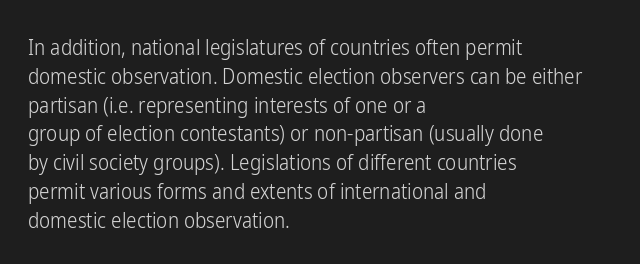
Each new line begins a customary step beneath the previous one. Stems here are at most as thick as an everyday book face. Words appear dense and cohesive because spacing is normal. Descenders hang freely into open space. The axis of the letterforms is exactly vertical.
